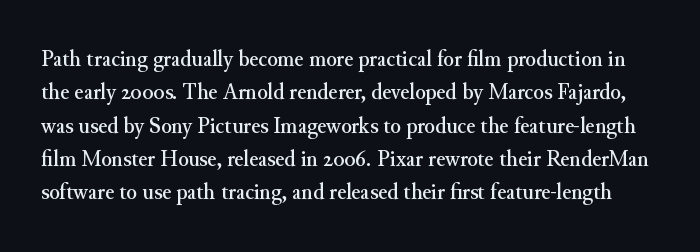
Q: Is the text italic (slanted)? A: No, it is upright.
Q: Is the text underlined? A: No.
Q: Is the spacing between letters normal or unusually wide? A: Normal.
Q: Is the spacing between lines tight, normal or loose? A: Normal.
